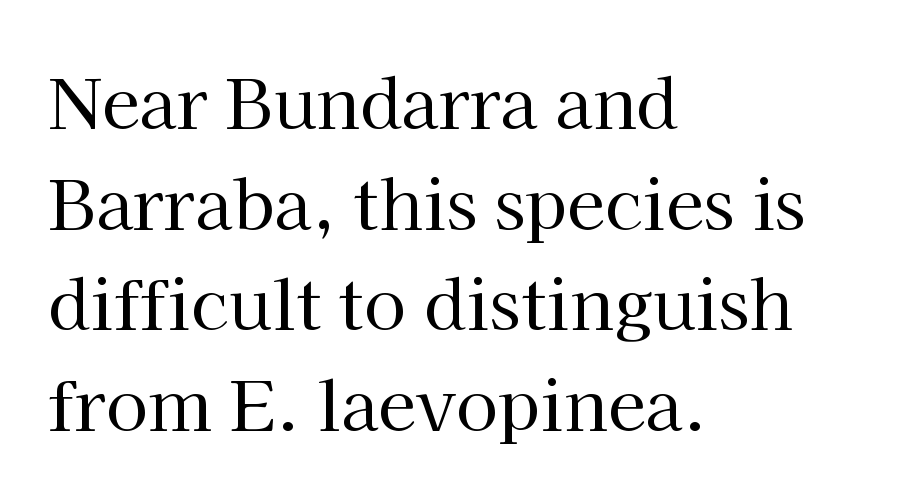
{"serif": "yes", "italic": "no", "bold": "no", "weight": "regular", "width": "normal", "stroke_contrast": "high", "x_height": "medium", "monospaced": "no", "underline": "no", "align": "left", "line_spacing": "normal", "line_spacing_ratio": 1.46, "letter_spacing": "normal", "letter_spacing_em": 0.0, "glyph_px": 69}
